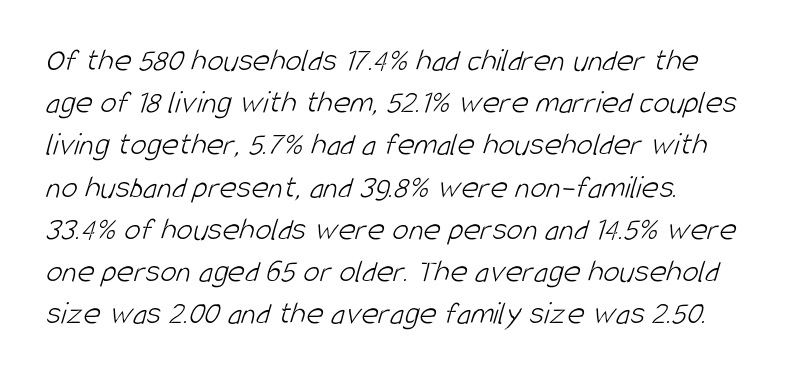
Q: Is the text bold? A: No.
Q: Is the typeface a serif or a sans-serif typeface? A: Sans-serif.
Q: Is the text underlined? A: No.
Q: Is the spacing between letters normal or unusually wide? A: Normal.
Q: Is the spacing between lines tight, normal or loose? A: Normal.
Q: Width (condensed, normal, or wide)? A: Condensed.
Q: Stroke contrast? A: Low.
Q: x-height? A: Large.
Q: Monospaced? A: No.
